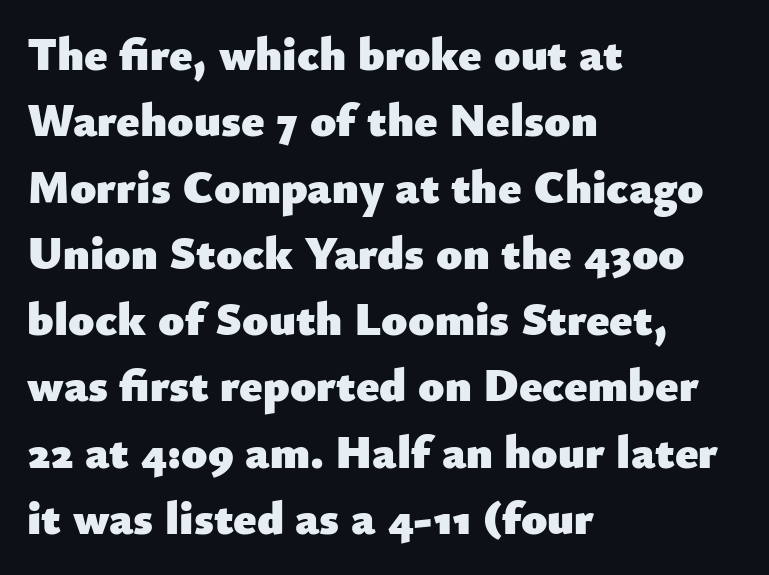
The image shows 47 px heavy sans-serif type, upright; set left-aligned, normal line spacing (1.41x), normal letter spacing, not underlined; low stroke contrast and a small x-height.
